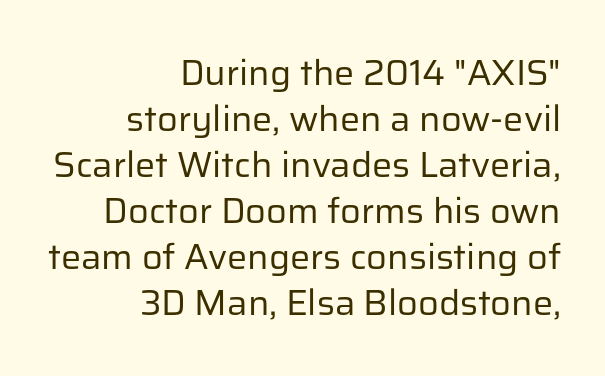
Q: Is the text bold? A: No.
Q: Is the text italic (slanted)? A: No, it is upright.
Q: Is the typeface a serif or a sans-serif typeface? A: Sans-serif.
Q: Is the text underlined? A: No.
Q: How is the paragraph aligned? A: Right-aligned.
Q: Is the spacing between letters normal or unusually wide? A: Normal.
Q: Is the spacing between lines tight, normal or loose? A: Normal.
Q: Width (condensed, normal, or wide)? A: Normal.
Q: Stroke contrast? A: Low.
Q: x-height? A: Medium.
Q: Monospaced? A: No.
